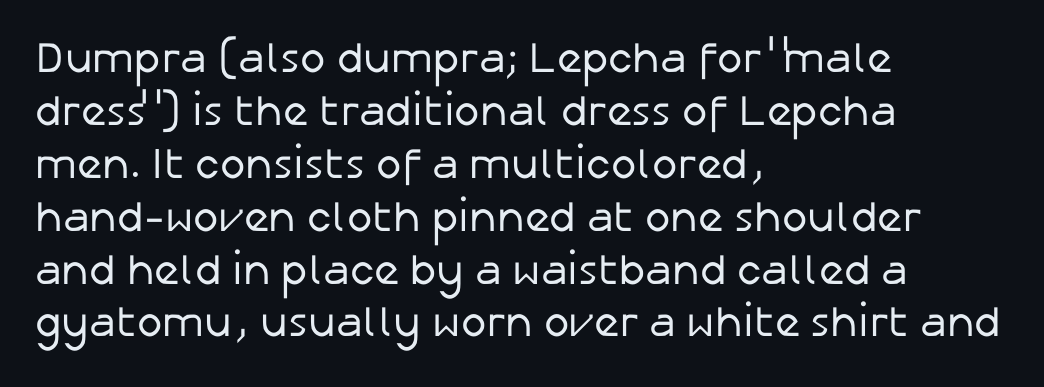
Is the type heavy? It reads as light-to-regular instead. A typesetter would call this proportional, since set widths differ per character. The rendering anchors every line to the left-hand side. Does the lettering tilt? It doesn't — this is upright.
